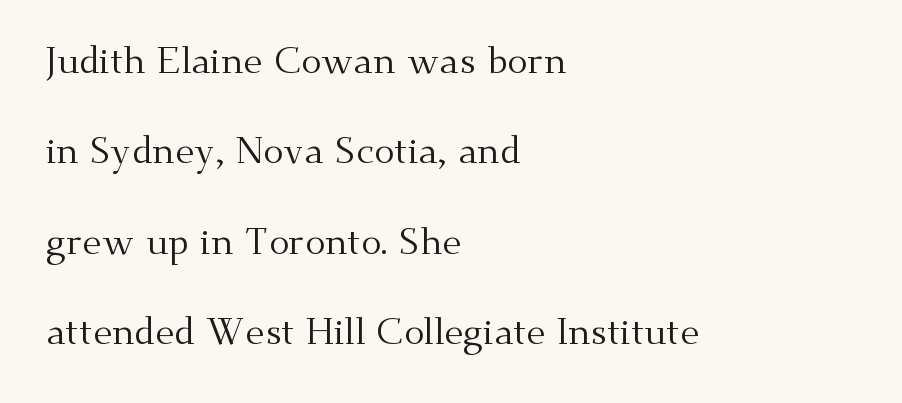
Q: Is the text bold? A: No.
Q: Is the text italic (slanted)? A: No, it is upright.
Q: Is the typeface a serif or a sans-serif typeface? A: Serif.
Q: Is the text underlined? A: No.
Q: How is the paragraph aligned? A: Left-aligned.
Q: Is the spacing between letters normal or unusually wide? A: Normal.
Q: Is the spacing between lines tight, normal or loose? A: Loose.
Q: Width (condensed, normal, or wide)? A: Normal.
Q: Stroke contrast? A: Medium.
Q: x-height? A: Small.
Q: Monospaced? A: No.
